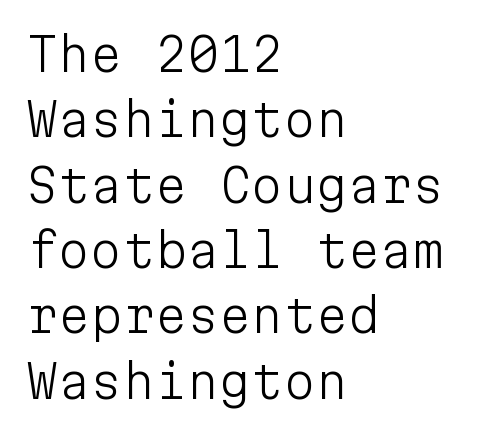
Q: Is the text bold? A: No.
Q: Is the text italic (slanted)? A: No, it is upright.
Q: Is the typeface a serif or a sans-serif typeface? A: Sans-serif.
Q: Is the text underlined? A: No.
Q: How is the paragraph aligned? A: Left-aligned.
Q: Is the spacing between letters normal or unusually wide? A: Normal.
Q: Is the spacing between lines tight, normal or loose? A: Normal.
Q: Width (condensed, normal, or wide)? A: Normal.
Q: Stroke contrast? A: Low.
Q: x-height? A: Medium.
Q: Monospaced? A: Yes.
